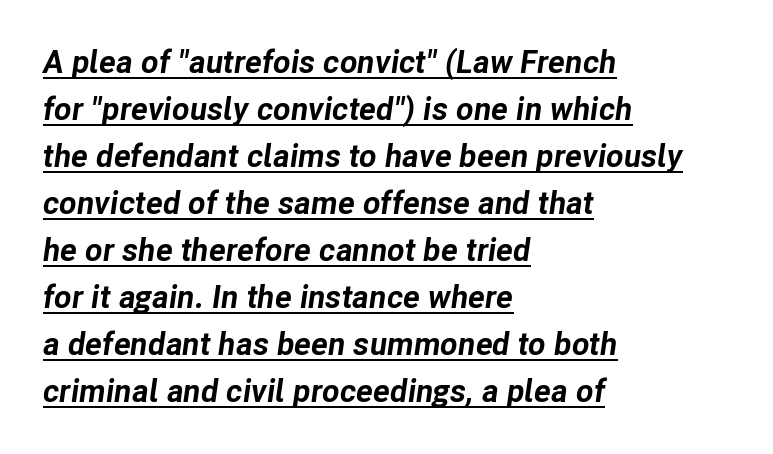
{"italic": "yes", "lean": "right", "slant_degrees": 8, "bold": "yes", "weight": "bold", "width": "normal", "stroke_contrast": "low", "x_height": "medium", "monospaced": "no", "underline": "yes", "align": "left", "line_spacing": "normal", "line_spacing_ratio": 1.47, "letter_spacing": "normal", "letter_spacing_em": 0.0, "glyph_px": 32}
